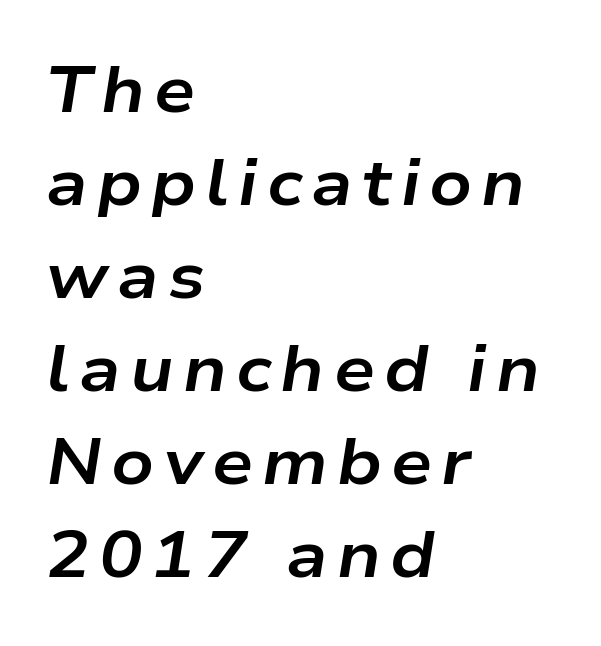
The image shows 65 px bold, wide type, italic (leaning right); set left-aligned, normal line spacing (1.43x), not underlined; low stroke contrast and a medium x-height.
